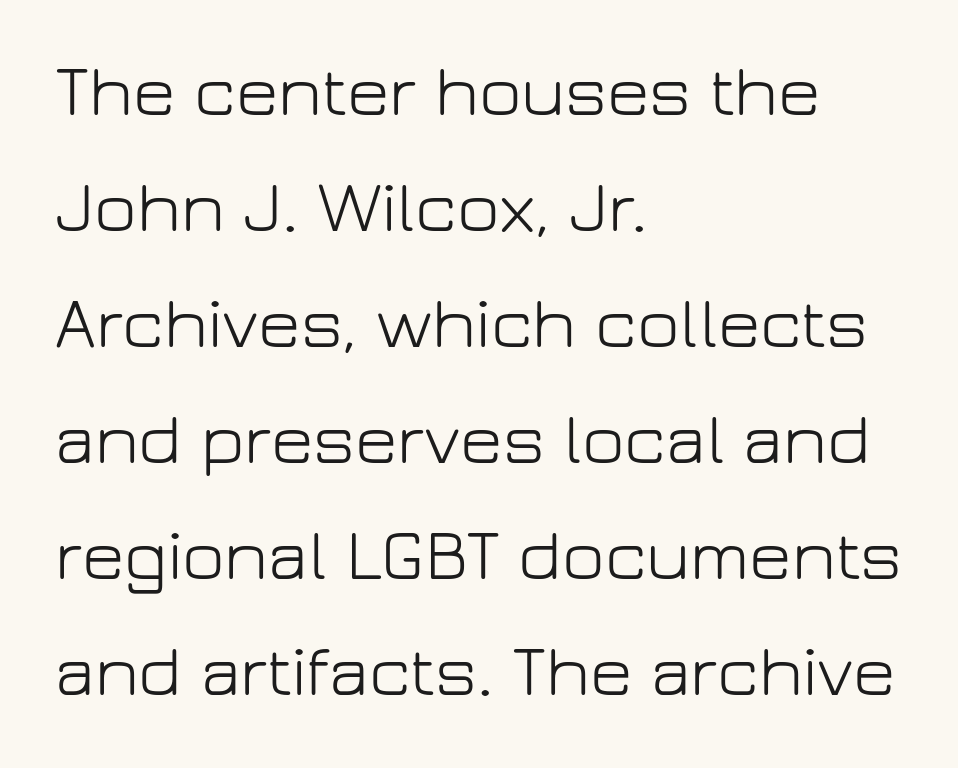
The image shows 73 px light sans-serif type, upright; set left-aligned, normal line spacing (1.59x), normal letter spacing, not underlined; low stroke contrast and a medium x-height.
